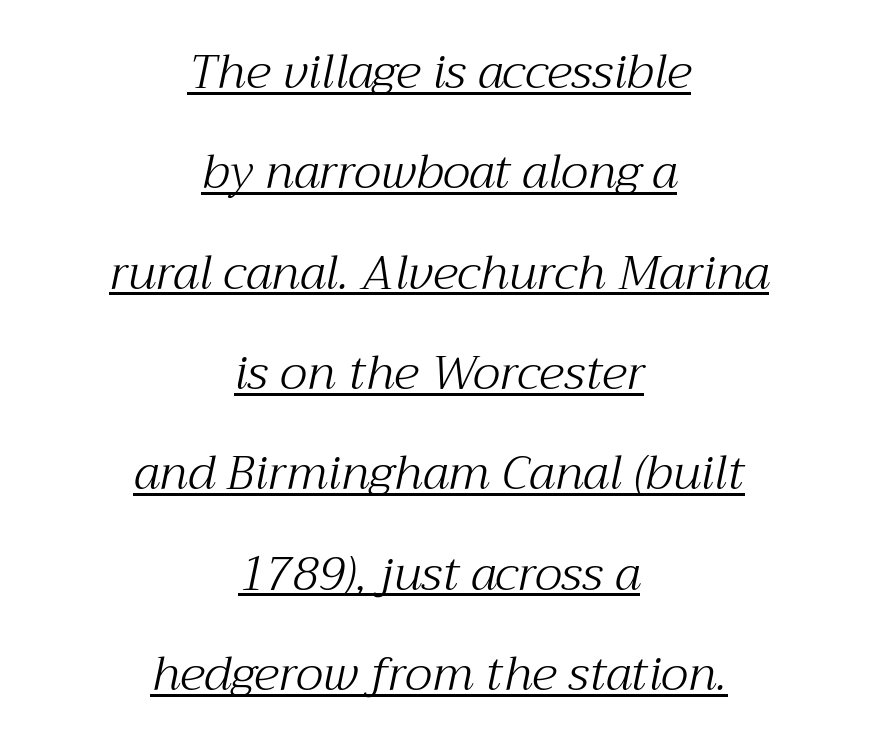
The image shows 48 px light serif type, italic (leaning right); set centered, loose line spacing (2.09x), normal letter spacing, underlined; medium stroke contrast and a medium x-height.
